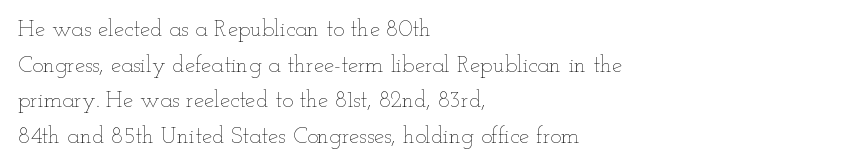
The image shows 23 px text type, upright; set left-aligned, normal line spacing (1.55x), normal letter spacing, not underlined.
